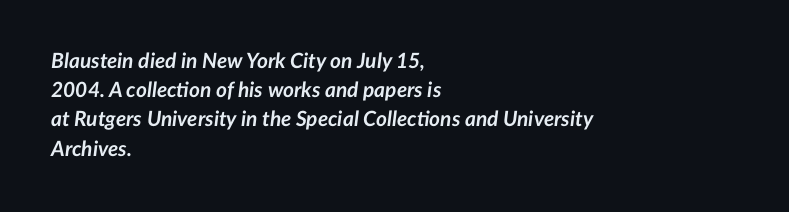
The image shows 21 px bold type, italic (leaning right); set left-aligned, normal line spacing (1.39x), normal letter spacing, not underlined.
